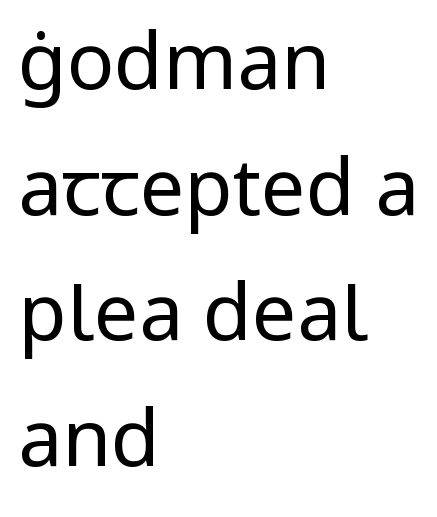
The image shows 79 px regular-weight sans-serif type, upright; set left-aligned, normal line spacing (1.59x), normal letter spacing, not underlined; low stroke contrast and a medium x-height.
